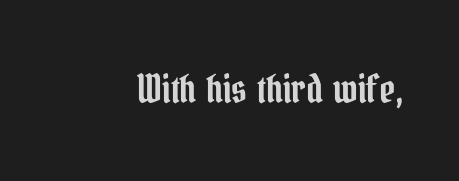
The image shows 39 px condensed serif type, upright; set normal letter spacing, not underlined; low stroke contrast and a medium x-height.
